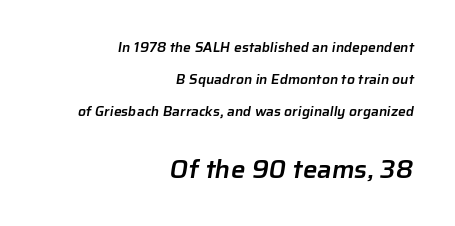
The image shows 26 px text type; set right-aligned, loose line spacing (2.28x), normal letter spacing, not underlined; the second (bottom) block is 1.86x larger.
